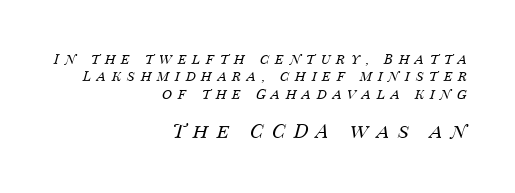
The image shows 20 px text type, italic (leaning right); set right-aligned, line spacing 1.24x, unusually wide letter spacing (+0.41 em), not underlined; the second (bottom) block is 1.43x larger.
